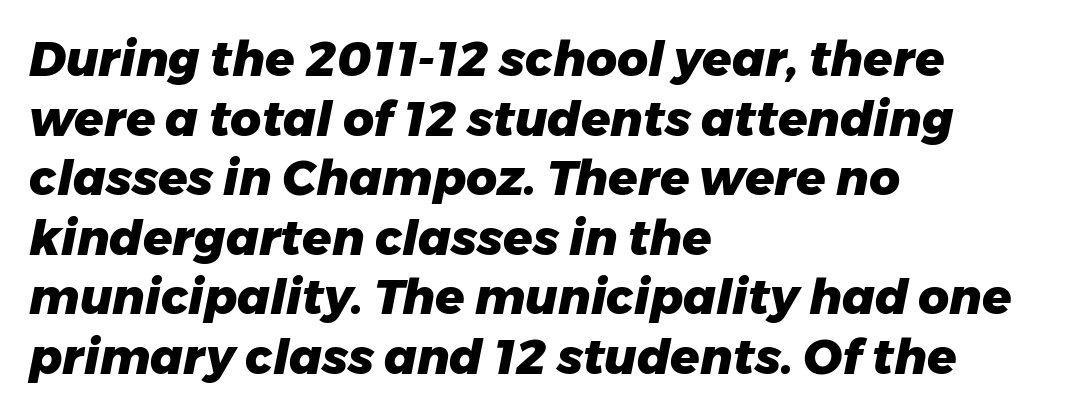
The image shows 48 px heavy type, italic (leaning right); set left-aligned, line spacing 1.24x, normal letter spacing, not underlined; low stroke contrast and a medium x-height.
